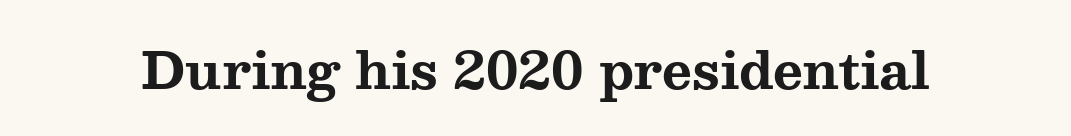
The image shows 51 px bold, wide serif type, upright; set normal letter spacing, not underlined; medium stroke contrast and a medium x-height.
